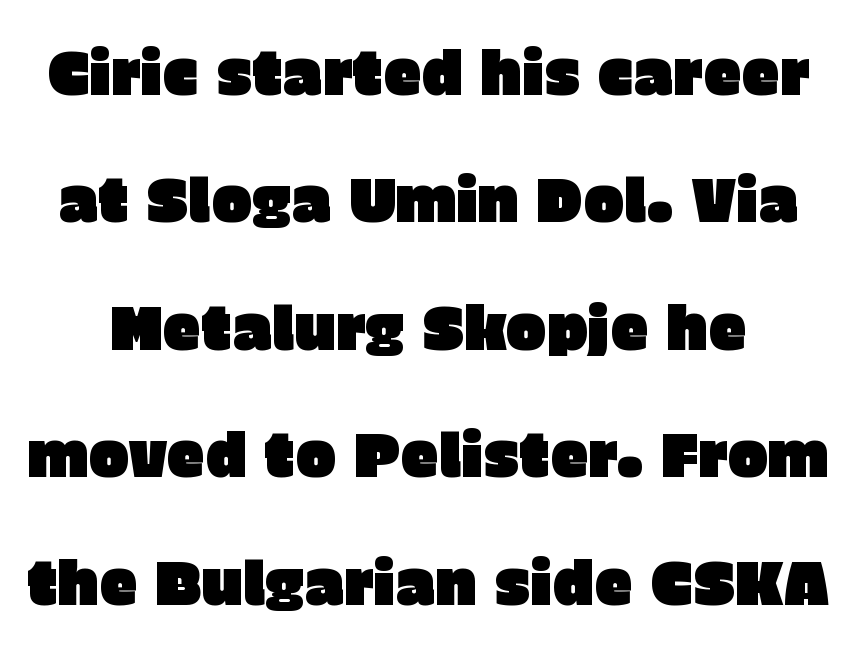
{"serif": "no", "italic": "no", "width": "normal", "stroke_contrast": "low", "x_height": "large", "monospaced": "no", "underline": "no", "line_spacing": "loose", "line_spacing_ratio": 2.09, "letter_spacing": "normal", "letter_spacing_em": 0.0, "glyph_px": 61}
